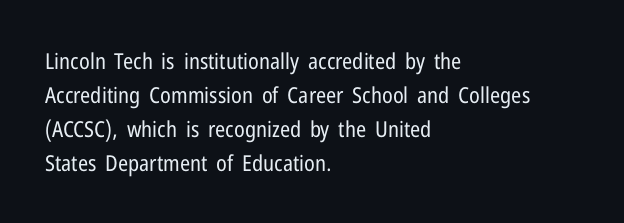
The image shows 22 px text type, upright; set left-aligned, normal line spacing (1.54x), normal letter spacing, not underlined.
